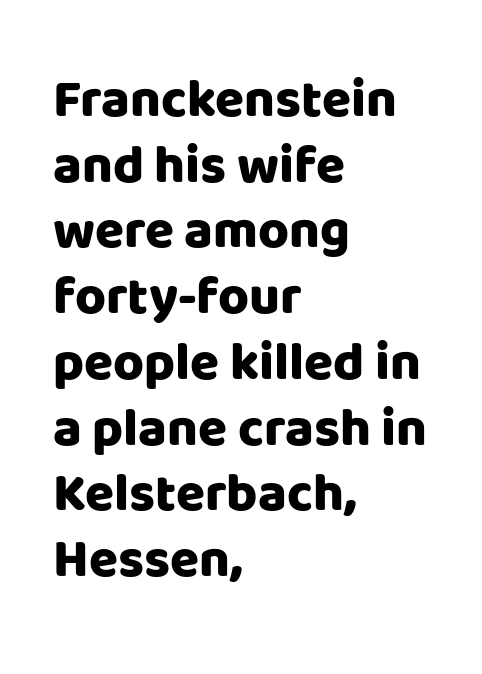
Q: Is the text bold? A: Yes.
Q: Is the text italic (slanted)? A: No, it is upright.
Q: Is the typeface a serif or a sans-serif typeface? A: Sans-serif.
Q: Is the text underlined? A: No.
Q: How is the paragraph aligned? A: Left-aligned.
Q: Is the spacing between letters normal or unusually wide? A: Normal.
Q: Width (condensed, normal, or wide)? A: Normal.
Q: Stroke contrast? A: Low.
Q: x-height? A: Large.
Q: Monospaced? A: No.
